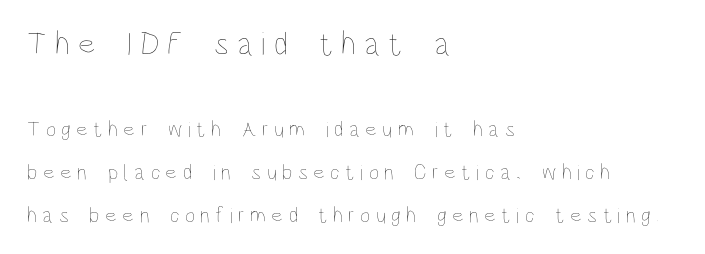
Each row of text sits above clean, open space. Substantial extra tracking has been applied to these lines. The letters look calm and open, with moderate or lighter stems. Leading: increased. Looks like regular typesetting: each glyph gets only the width it needs.
